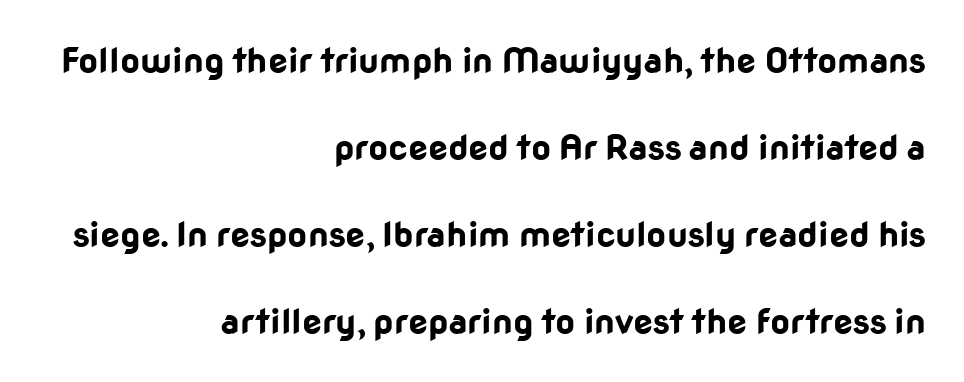
{"serif": "no", "italic": "no", "bold": "yes", "weight": "bold", "width": "normal", "stroke_contrast": "low", "x_height": "medium", "monospaced": "no", "underline": "no", "align": "right", "line_spacing": "loose", "line_spacing_ratio": 2.49, "letter_spacing": "normal", "letter_spacing_em": 0.0, "glyph_px": 35}
